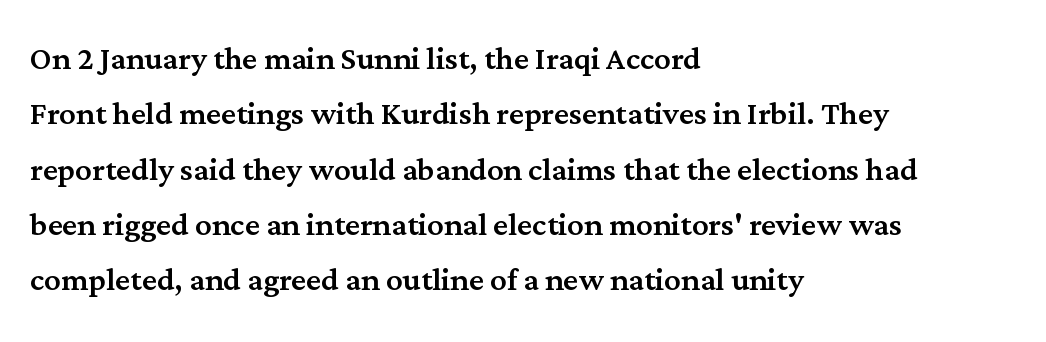
Leading matches the norm, producing a regular column. The letters carry serifs — small finishing strokes at the ends of their stems. Is this a fixed-width face? No — the glyphs have proportional, varying widths. Teacher's note: observe the even left margin — that is flush-left alignment. The letterforms sit shoulder to shoulder at normal distance. Only glyphs here, with clear space below each row.
